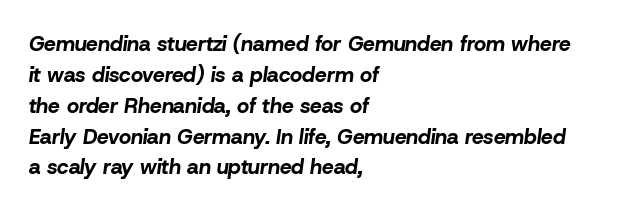
Q: Is the text bold? A: Yes.
Q: Is the text italic (slanted)? A: Yes, it leans right by about 8 degrees.
Q: Is the text underlined? A: No.
Q: How is the paragraph aligned? A: Left-aligned.
Q: Is the spacing between letters normal or unusually wide? A: Normal.
Q: Is the spacing between lines tight, normal or loose? A: Normal.
